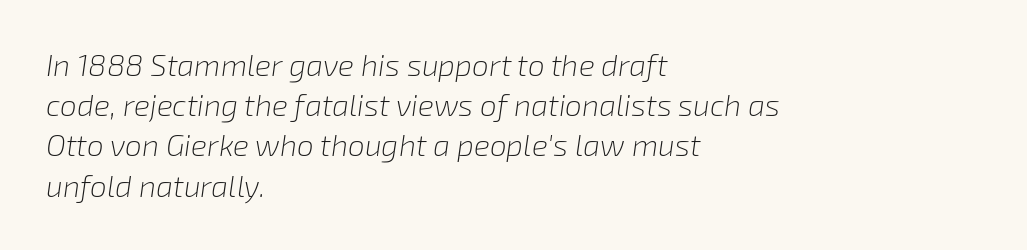
{"italic": "yes", "lean": "right", "slant_degrees": 8, "bold": "no", "weight": "light", "width": "normal", "stroke_contrast": "low", "x_height": "medium", "monospaced": "no", "underline": "no", "align": "left", "line_spacing": "normal", "line_spacing_ratio": 1.34, "letter_spacing": "normal", "letter_spacing_em": 0.0, "glyph_px": 30}
